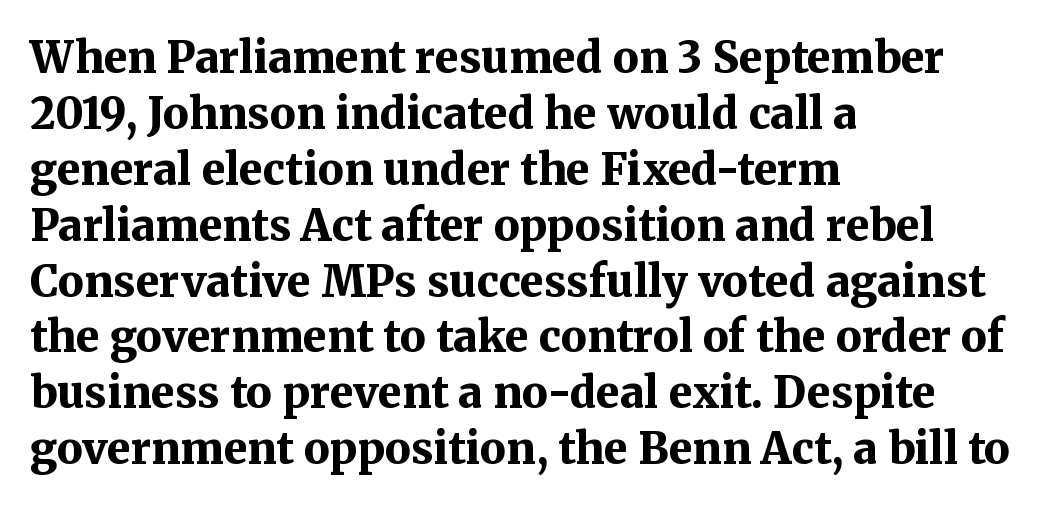
{"serif": "yes", "italic": "no", "bold": "yes", "weight": "bold", "width": "normal", "stroke_contrast": "medium", "x_height": "medium", "monospaced": "no", "underline": "no", "align": "left", "line_spacing": "normal", "line_spacing_ratio": 1.3, "letter_spacing": "normal", "letter_spacing_em": 0.0, "glyph_px": 43}
